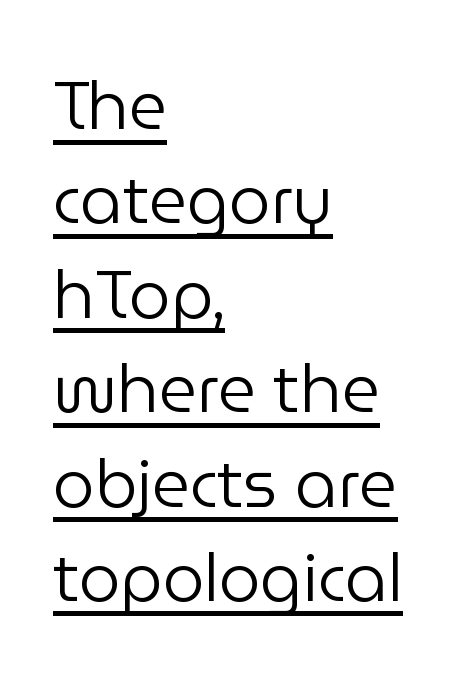
Q: Is the text bold? A: No.
Q: Is the text italic (slanted)? A: No, it is upright.
Q: Is the typeface a serif or a sans-serif typeface? A: Sans-serif.
Q: Is the text underlined? A: Yes.
Q: How is the paragraph aligned? A: Left-aligned.
Q: Is the spacing between letters normal or unusually wide? A: Normal.
Q: Is the spacing between lines tight, normal or loose? A: Normal.
Q: Width (condensed, normal, or wide)? A: Normal.
Q: Stroke contrast? A: Low.
Q: x-height? A: Medium.
Q: Monospaced? A: No.
